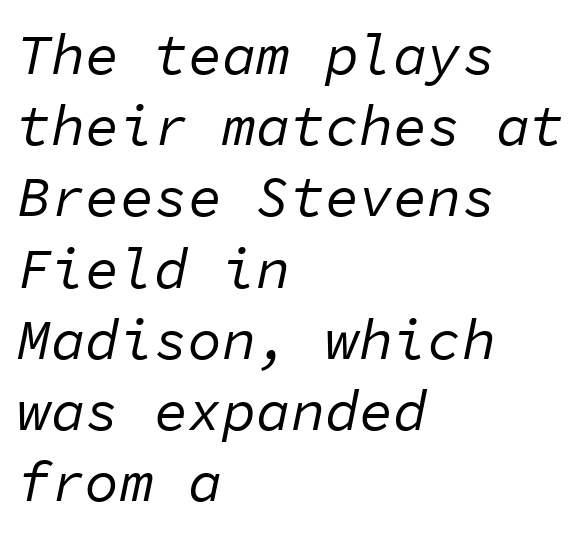
Every character here occupies the same horizontal width, giving the sample a typewriter-like rhythm. The text block is weighted toward the left margin, trailing off unevenly rightward. The tracking reads as untouched default to a designer's eye. You can tell it's italic because the verticals aren't actually vertical. Unbolded letterforms with no extra heft. The passage shown stacks its lines at a standard gap.
